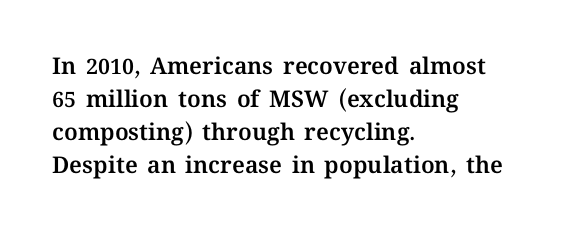
{"italic": "no", "underline": "no", "align": "left", "line_spacing": "normal", "line_spacing_ratio": 1.43, "letter_spacing": "normal", "letter_spacing_em": 0.0, "glyph_px": 23}
